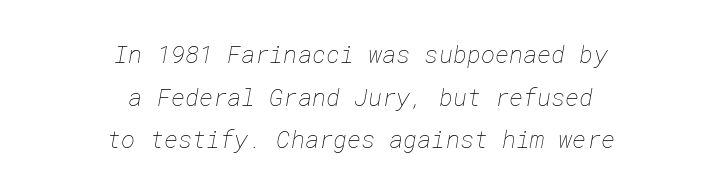
{"bold": "no", "underline": "no", "align": "center", "line_spacing_ratio": 1.78, "letter_spacing": "normal", "letter_spacing_em": 0.0, "glyph_px": 24}
